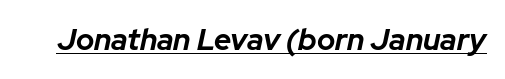
Q: Is the text bold? A: Yes.
Q: Is the text italic (slanted)? A: Yes, it leans right by about 12 degrees.
Q: Is the text underlined? A: Yes.
Q: Is the spacing between letters normal or unusually wide? A: Normal.
Q: Width (condensed, normal, or wide)? A: Normal.
Q: Stroke contrast? A: Low.
Q: x-height? A: Medium.
Q: Monospaced? A: No.
